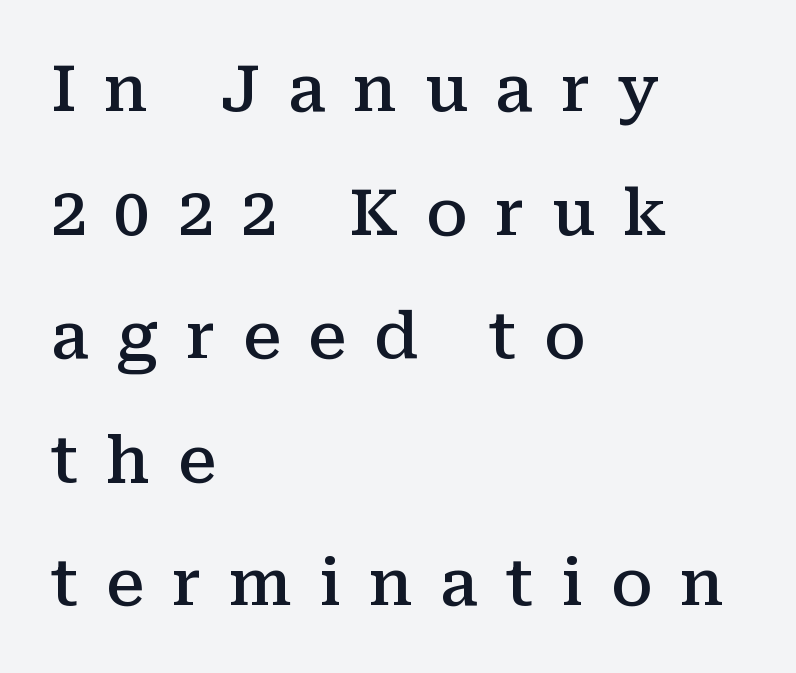
Glance below the letters and you will spot only blank space. The type family on display is of the serif kind. Spacing between characters has been opened up far beyond the box default. Here the designer chose a conventional face with non-uniform glyph widths. Moderately thickened strokes mark this as semibold type. It's the straight-up-and-down kind of type.
